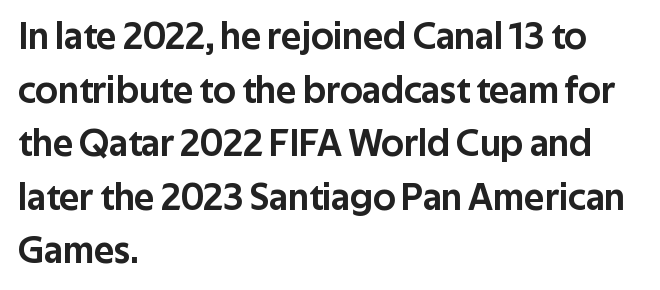
A typesetter would call this proportional, since set widths differ per character. No word sits above an underline. Evenly set lines give the paragraph a standard silhouette. In CSS terms this would be text-align: left. Does the type have serifs? No, each stem ends abruptly.
